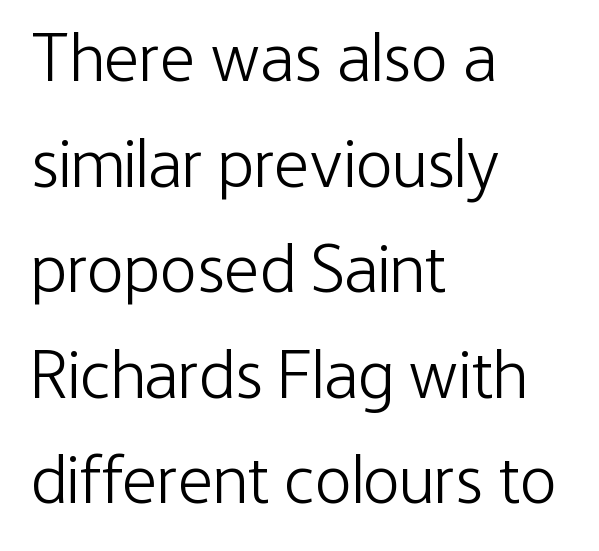
Here the designer chose a conventional face with non-uniform glyph widths. What stands out about the letter spacing? Nothing — it is the standard amount. The lines in this sample share a left origin and differ only in where they stop. The font family rendered here belongs to the sans-serif group. Bare-footed words on every line. Students, observe: this is what conventionally led text looks like.
